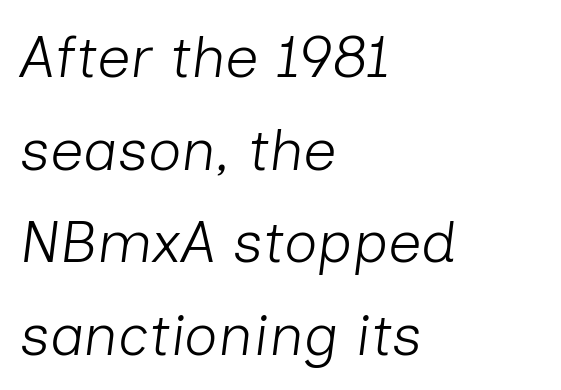
Rendered with sloped, italic letterforms. Nothing unusual about the tracking: characters are spaced as the font intends. Clear beneath every line of the passage. Counters stay open thanks to moderate or lighter strokes.
